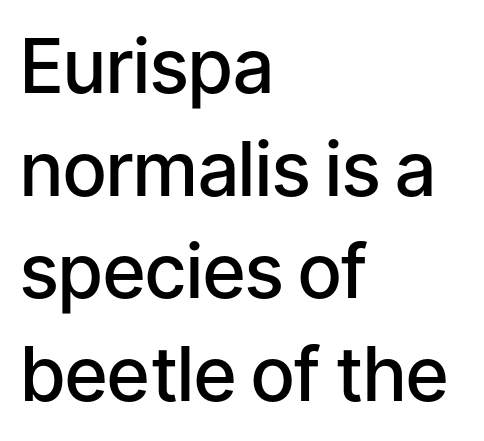
The image shows 75 px semibold sans-serif type, upright; set left-aligned, normal line spacing (1.37x), normal letter spacing, not underlined; low stroke contrast and a medium x-height.
